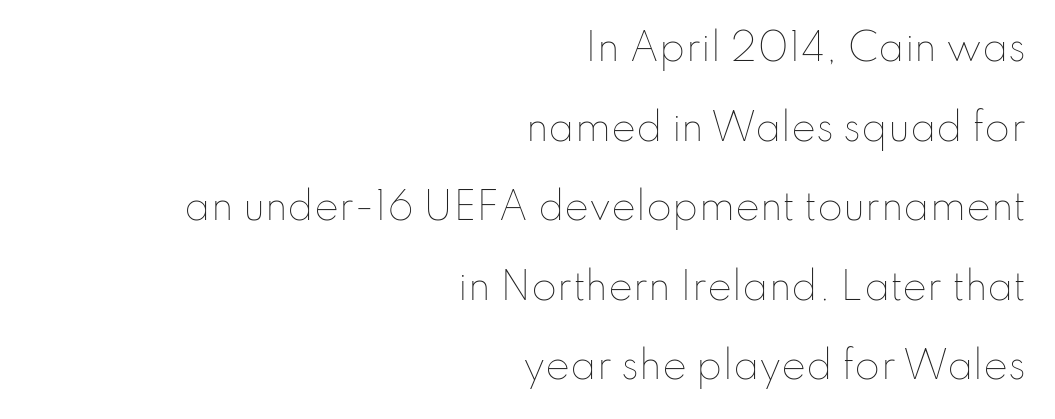
{"italic": "no", "bold": "no", "weight": "thin", "width": "normal", "stroke_contrast": "low", "x_height": "small", "monospaced": "no", "underline": "no", "align": "right", "line_spacing": "loose", "line_spacing_ratio": 2.15, "letter_spacing": "normal", "letter_spacing_em": 0.0, "glyph_px": 37}
